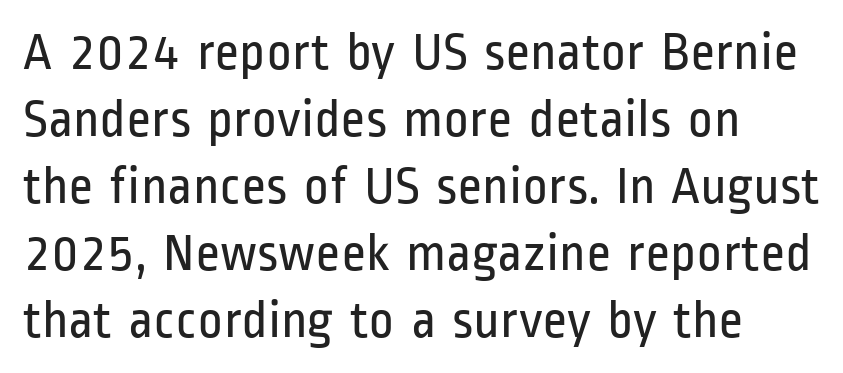
{"serif": "no", "italic": "no", "bold": "no", "weight": "regular", "width": "condensed", "stroke_contrast": "low", "x_height": "medium", "monospaced": "no", "underline": "no", "align": "left", "line_spacing_ratio": 1.24, "letter_spacing": "normal", "letter_spacing_em": 0.0, "glyph_px": 54}
